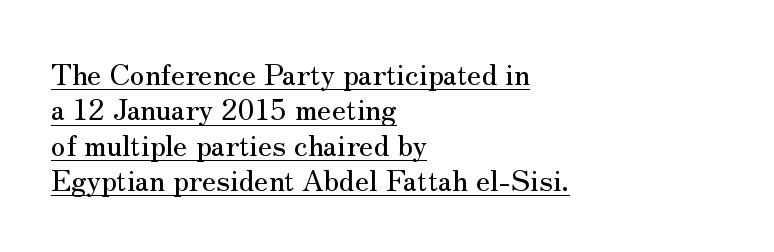
Is this a fixed-width face? No — the glyphs have proportional, varying widths. The horizontal fit of the characters is conventional and even. The lettering stays uniformly vertical, giving the passage a roman look. Check the space under the baseline: a stroke is drawn there. The face used here is seriffed, in the tradition of book romans. The lines in this sample share a left origin and differ only in where they stop.
